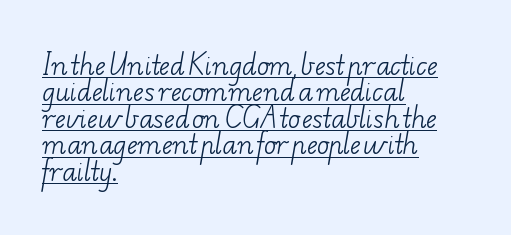
Q: Is the text bold? A: No.
Q: Is the text underlined? A: Yes.
Q: How is the paragraph aligned? A: Left-aligned.
Q: Is the spacing between letters normal or unusually wide? A: Normal.
Q: Is the spacing between lines tight, normal or loose? A: Tight.
